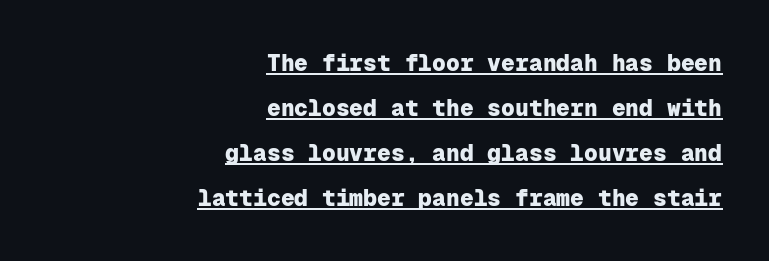
{"italic": "no", "bold": "yes", "underline": "yes", "align": "right", "line_spacing": "loose", "line_spacing_ratio": 1.96, "letter_spacing": "normal", "letter_spacing_em": 0.0, "glyph_px": 23}
